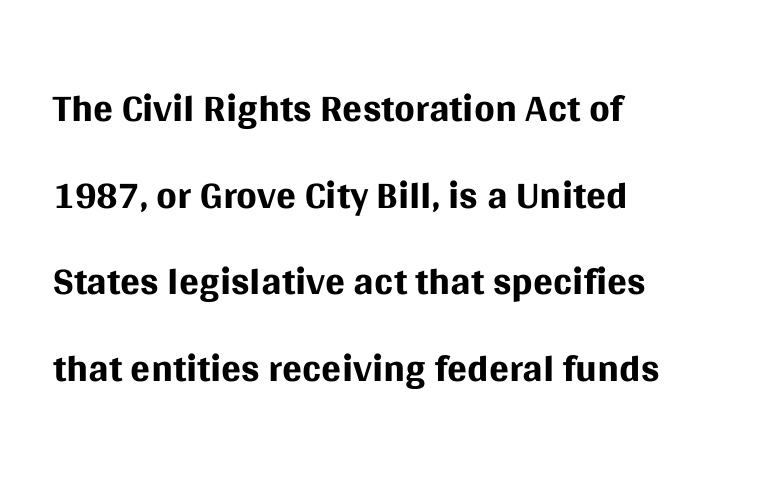
Each letter keeps its own natural width here, so spacing adapts to shape. No chunkiness to these letters — they're not bold. One-word summary of the alignment: left. A bare baseline throughout the passage.
